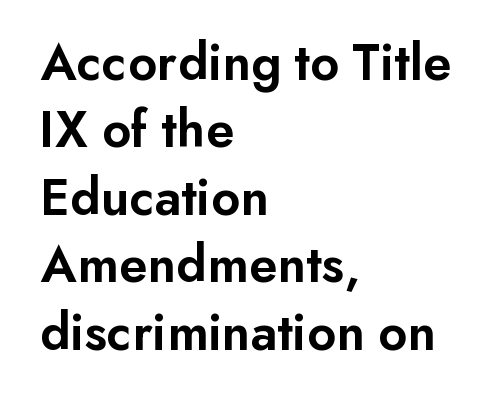
Q: Is the text bold? A: Semi-bold.
Q: Is the text italic (slanted)? A: No, it is upright.
Q: Is the typeface a serif or a sans-serif typeface? A: Sans-serif.
Q: Is the text underlined? A: No.
Q: How is the paragraph aligned? A: Left-aligned.
Q: Is the spacing between letters normal or unusually wide? A: Normal.
Q: Is the spacing between lines tight, normal or loose? A: Normal.
Q: Width (condensed, normal, or wide)? A: Normal.
Q: Stroke contrast? A: Low.
Q: x-height? A: Small.
Q: Monospaced? A: No.
